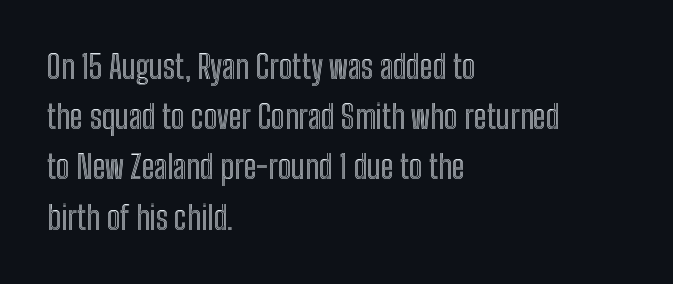
Think of a printed novel: that variable character pitch is what you see here. Each word holds together tightly as a unit, with standard inter-letter gaps. Just letters on the line, the space beneath them empty. A classic flush-left, rag-right setting is used for this passage.
